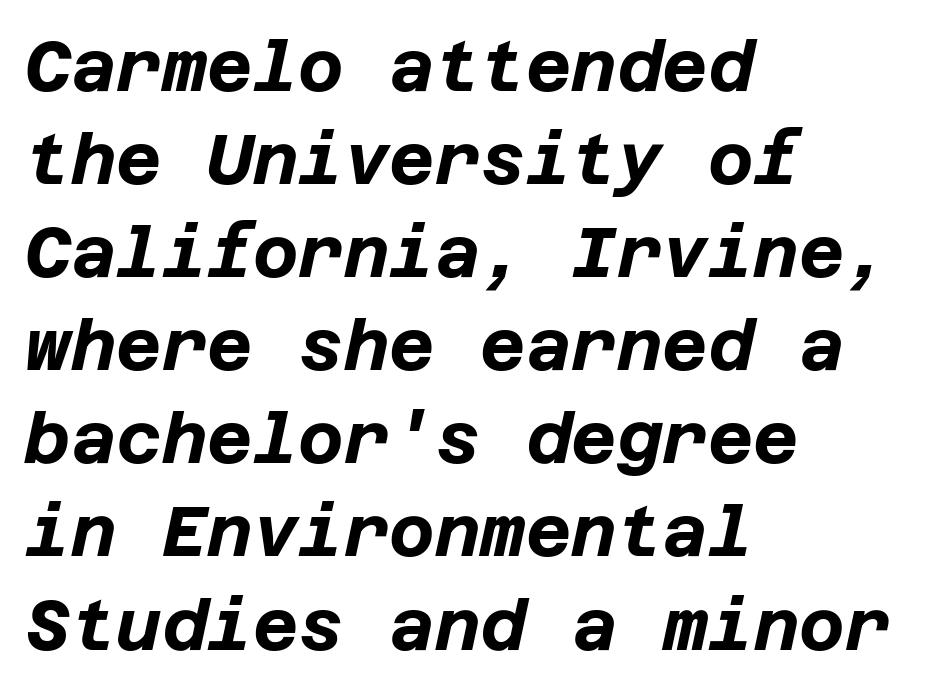
In CSS terms this would be text-align: left. Successive baselines arrive at the customary interval. This rendering leaves character spacing at its baseline value. These lines were composed using italics.
